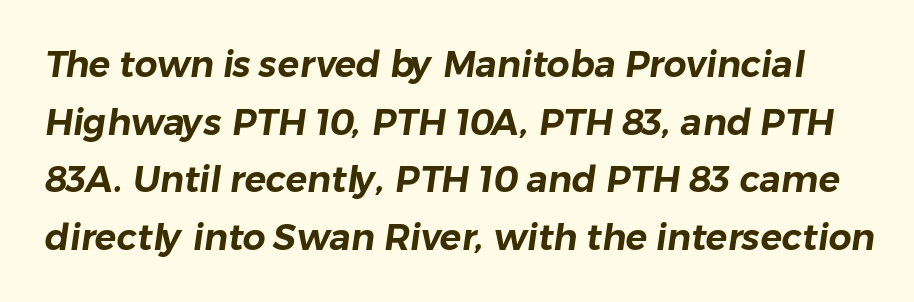
Q: Is the typeface a serif or a sans-serif typeface? A: Sans-serif.
Q: Is the text underlined? A: No.
Q: Is the spacing between letters normal or unusually wide? A: Normal.
Q: Is the spacing between lines tight, normal or loose? A: Normal.
Q: Width (condensed, normal, or wide)? A: Normal.
Q: Stroke contrast? A: Low.
Q: x-height? A: Medium.
Q: Monospaced? A: No.
